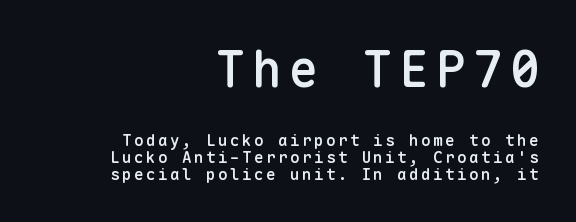
The image shows 49 px semibold sans-serif type, upright, monospaced; set right-aligned, tight line spacing (1.07x), not underlined; the first (top) block is 3.06x larger; low stroke contrast and a medium x-height.
